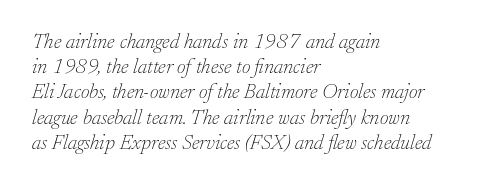
Q: Is the text bold? A: No.
Q: Is the text italic (slanted)? A: Yes, it leans right by about 17 degrees.
Q: Is the text underlined? A: No.
Q: How is the paragraph aligned? A: Left-aligned.
Q: Is the spacing between letters normal or unusually wide? A: Normal.
